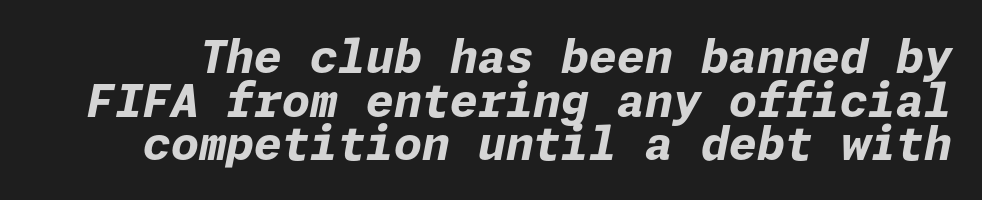
{"italic": "yes", "lean": "right", "slant_degrees": 11, "bold": "yes", "weight": "bold", "width": "normal", "stroke_contrast": "low", "x_height": "medium", "underline": "no", "line_spacing": "tight", "line_spacing_ratio": 0.97, "letter_spacing": "normal", "letter_spacing_em": 0.0, "glyph_px": 45}
